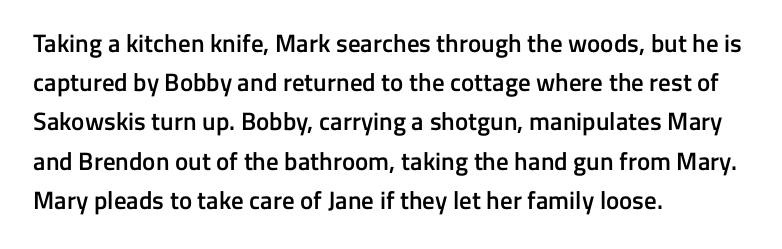
A bare baseline throughout the passage. The sample has been set in demibold, a notch under bold. The paragraph shown leans on its left margin. When letters stand straight like this, we call the style roman or upright. The space between consecutive lines is moderate.
